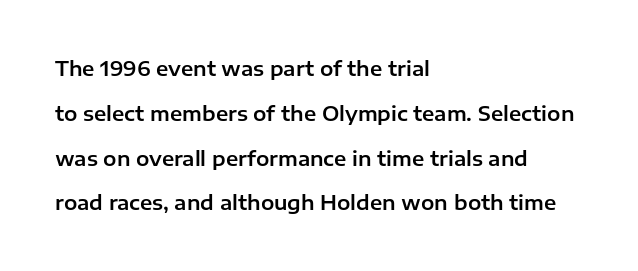
The image shows 20 px text type, upright; set left-aligned, loose line spacing (2.24x), normal letter spacing, not underlined.
